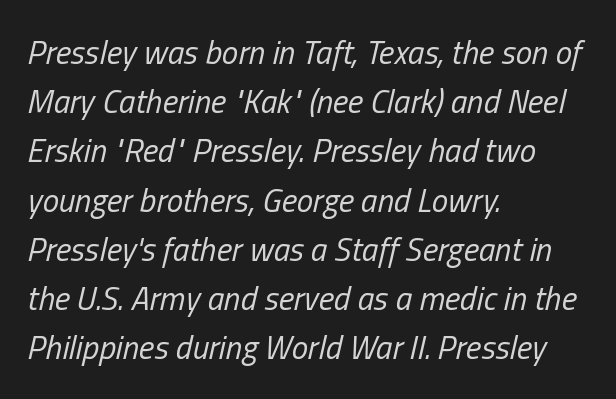
{"italic": "yes", "lean": "right", "slant_degrees": 13, "bold": "no", "weight": "regular", "width": "condensed", "stroke_contrast": "low", "x_height": "medium", "monospaced": "no", "underline": "no", "align": "left", "line_spacing": "normal", "line_spacing_ratio": 1.49, "letter_spacing": "normal", "letter_spacing_em": 0.0, "glyph_px": 33}
